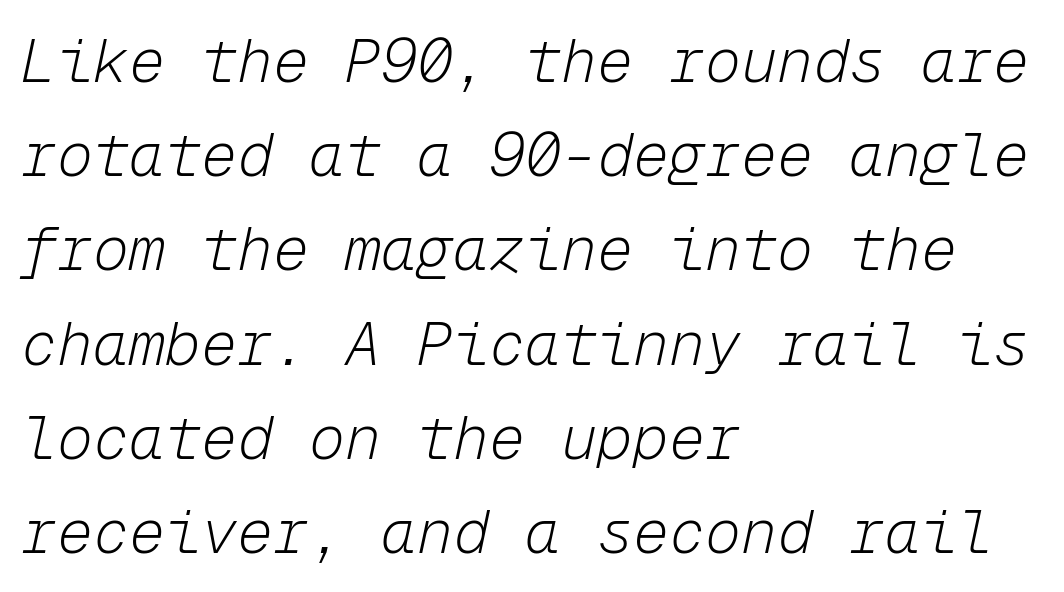
The glyphs look as if they've been sheared to an angle. Words appear dense and cohesive because spacing is normal. Regular leading. The passage is arranged the way most books set body copy — flush left. Spacing verdict: monospaced, one width for all characters.
